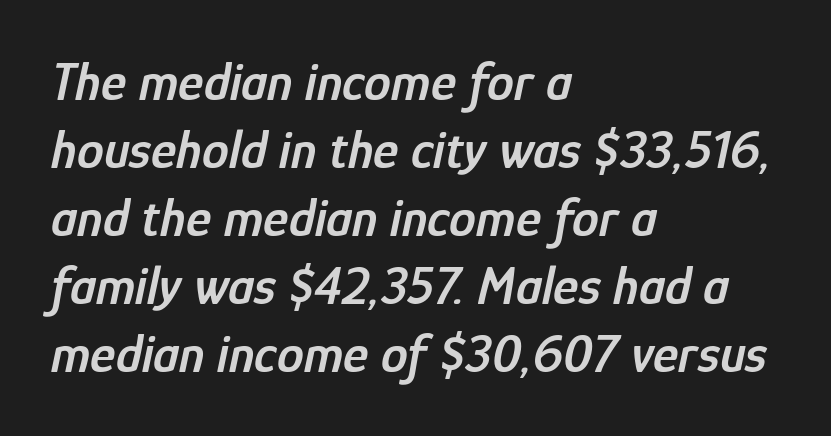
Q: Is the text bold? A: Semi-bold.
Q: Is the text italic (slanted)? A: Yes, it leans right by about 12 degrees.
Q: Is the text underlined? A: No.
Q: How is the paragraph aligned? A: Left-aligned.
Q: Is the spacing between letters normal or unusually wide? A: Normal.
Q: Is the spacing between lines tight, normal or loose? A: Normal.
Q: Width (condensed, normal, or wide)? A: Condensed.
Q: Stroke contrast? A: Low.
Q: x-height? A: Medium.
Q: Monospaced? A: No.
